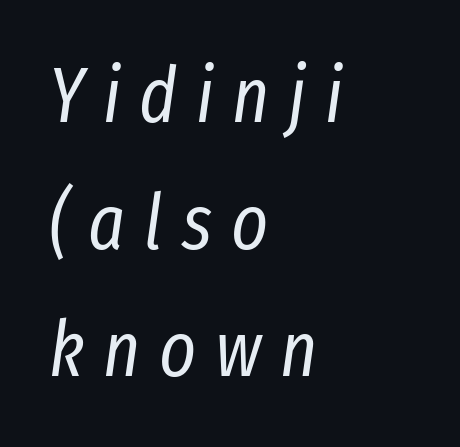
The typesetting does not lean heavy: it is not bold. The face used here is proportionally spaced, like ordinary book or web type. The passage shown leans; its letterforms are oblique. The words here are not underlined.
